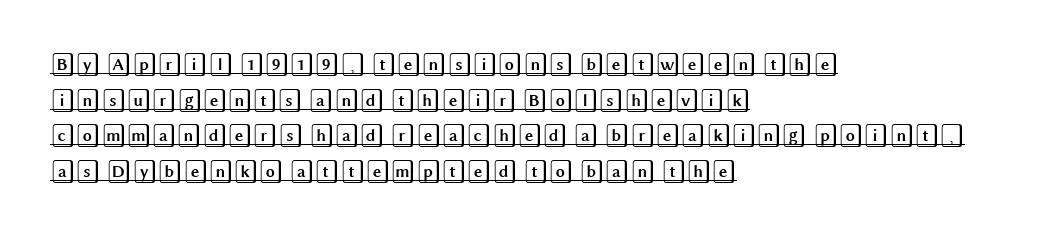
Q: Is the text italic (slanted)? A: No, it is upright.
Q: Is the text underlined? A: Yes.
Q: How is the paragraph aligned? A: Left-aligned.
Q: Is the spacing between letters normal or unusually wide? A: Normal.
Q: Is the spacing between lines tight, normal or loose? A: Normal.
